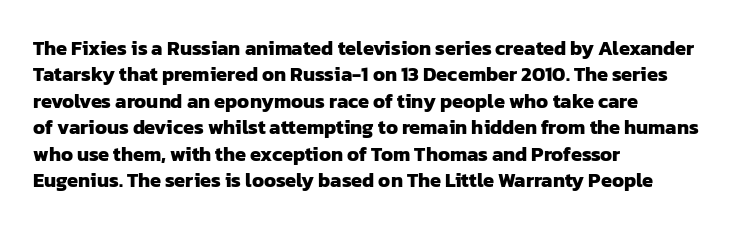
{"bold": "yes", "underline": "no", "align": "left", "line_spacing": "normal", "line_spacing_ratio": 1.32, "letter_spacing": "normal", "letter_spacing_em": 0.0, "glyph_px": 20}
